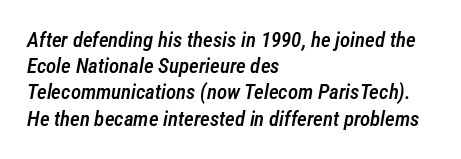
The image shows 21 px text type, italic (leaning right); set left-aligned, normal line spacing (1.25x), normal letter spacing, not underlined.
